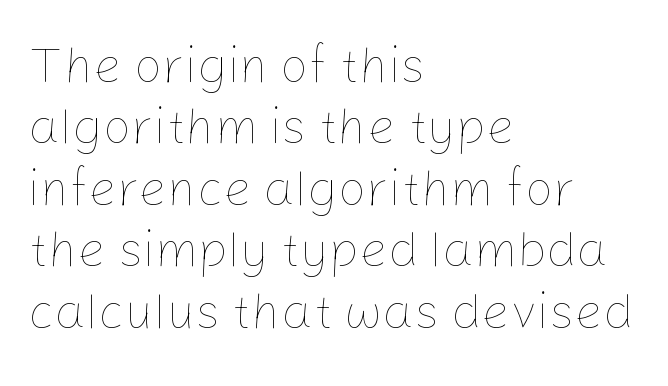
The image shows 50 px thin type, upright; set left-aligned, line spacing 1.23x, normal letter spacing, not underlined; low stroke contrast and a medium x-height.
